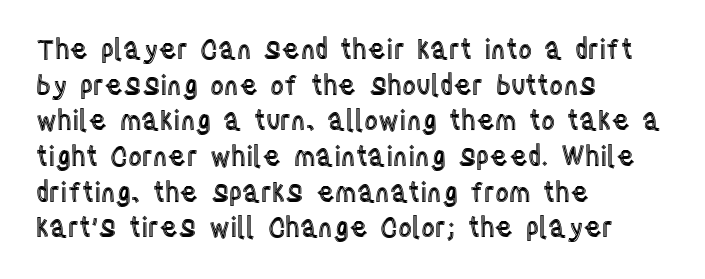
Line spacing here is normal. In terms of posture, this sample is upright. A bare baseline throughout the passage. Does the copy run flush right? No — it runs flush left. You could call the tracking neutral — neither tight nor loose.
